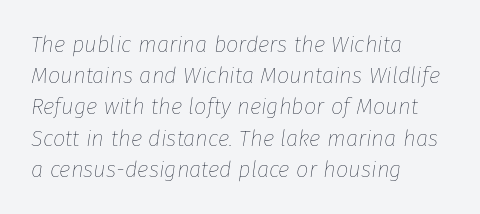
The tracking reads as untouched default to a designer's eye. Summary of vertical rhythm: regular, with standard interline spacing. Weight: in the light-to-regular range. One-word summary of the alignment: left.
